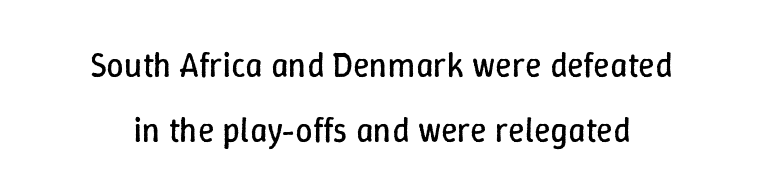
{"italic": "no", "bold": "no", "weight": "regular", "width": "normal", "stroke_contrast": "low", "x_height": "medium", "monospaced": "no", "underline": "no", "line_spacing": "loose", "line_spacing_ratio": 1.9, "letter_spacing": "normal", "letter_spacing_em": 0.0, "glyph_px": 34}
